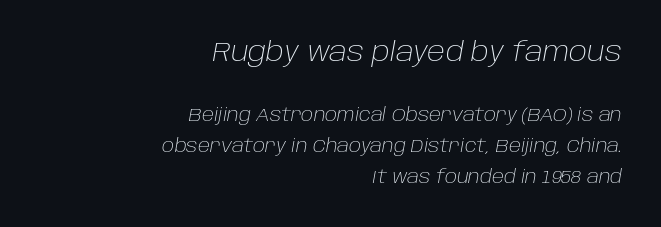
{"italic": "yes", "lean": "right", "slant_degrees": 10, "bold": "no", "underline": "no", "align": "right", "line_spacing": "normal", "line_spacing_ratio": 1.7, "letter_spacing": "normal", "letter_spacing_em": 0.0, "larger_block": "first", "size_ratio": 1.5, "glyph_px": 27}
